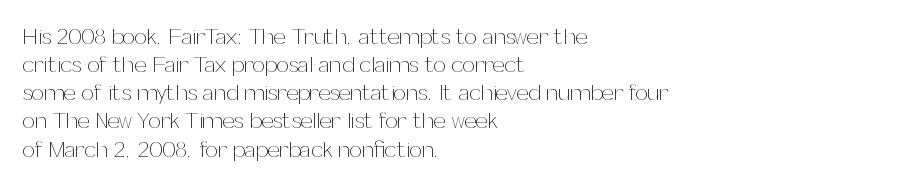
The image shows 22 px text type, upright; set left-aligned, normal line spacing (1.28x), normal letter spacing, not underlined.
